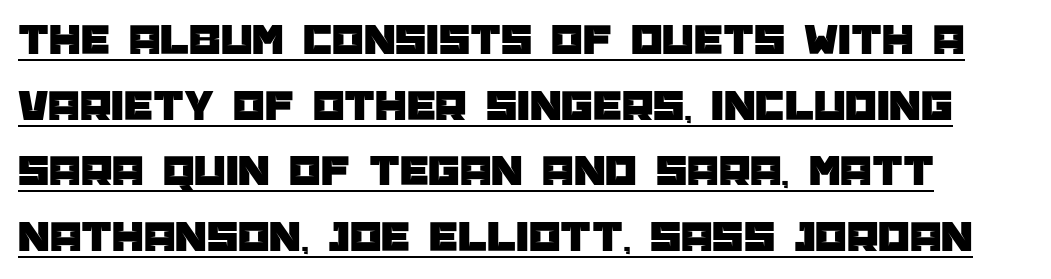
Q: Is the text italic (slanted)? A: No, it is upright.
Q: Is the typeface a serif or a sans-serif typeface? A: Sans-serif.
Q: Is the text underlined? A: Yes.
Q: Is the spacing between letters normal or unusually wide? A: Normal.
Q: Is the spacing between lines tight, normal or loose? A: Normal.
Q: Width (condensed, normal, or wide)? A: Normal.
Q: Stroke contrast? A: Low.
Q: x-height? A: Large.
Q: Monospaced? A: No.
